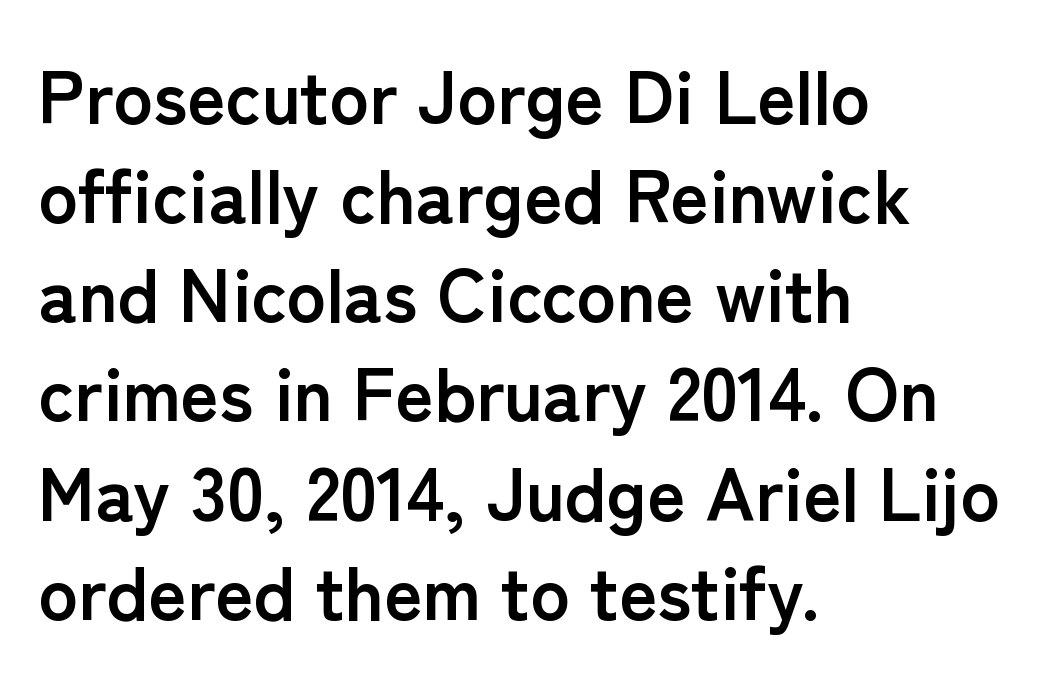
{"serif": "no", "italic": "no", "bold": "yes", "weight": "semibold", "width": "normal", "stroke_contrast": "low", "x_height": "medium", "monospaced": "no", "underline": "no", "align": "left", "line_spacing": "normal", "line_spacing_ratio": 1.34, "letter_spacing": "normal", "letter_spacing_em": 0.0, "glyph_px": 74}
